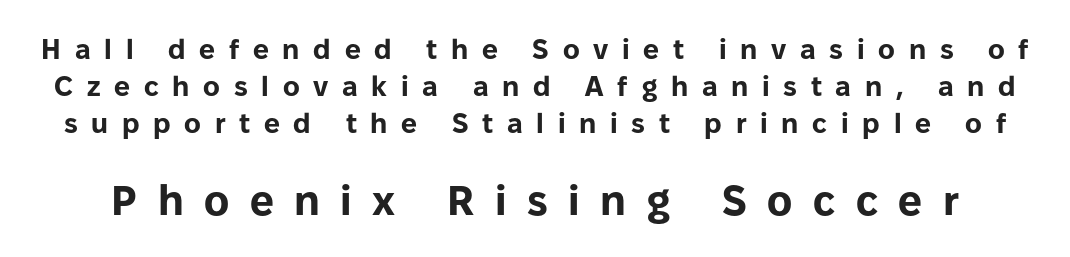
The image shows 42 px bold sans-serif type, upright; set normal line spacing (1.32x), unusually wide letter spacing (+0.49 em), not underlined; the second (bottom) block is 1.5x larger; low stroke contrast and a medium x-height.
